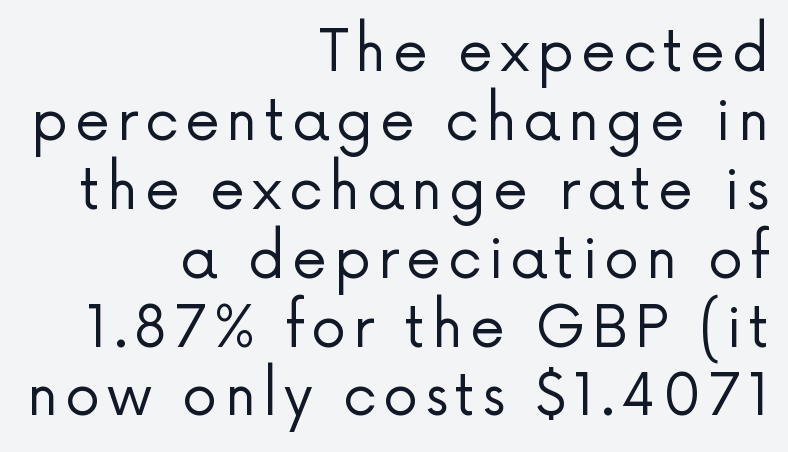
The image shows 56 px regular-weight sans-serif type, upright; set right-aligned, line spacing 1.23x, not underlined; low stroke contrast and a medium x-height.
